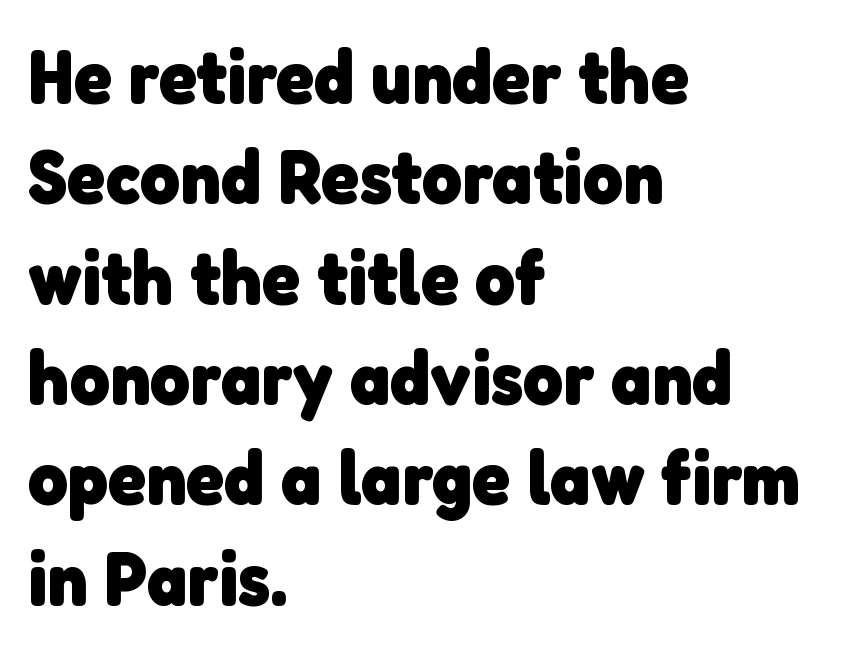
{"serif": "no", "bold": "yes", "weight": "heavy", "width": "normal", "stroke_contrast": "low", "x_height": "medium", "monospaced": "no", "underline": "no", "align": "left", "line_spacing": "normal", "line_spacing_ratio": 1.32, "letter_spacing": "normal", "letter_spacing_em": 0.0, "glyph_px": 76}
